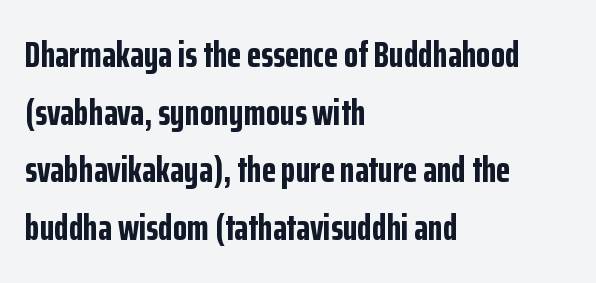
In terms of leading, this rendering sits right in the middle. Look at the bottom of the vertical strokes: they stop flat, with no serifs. Glyph-to-glyph distance matches everyday printed text. Character widths vary here, with narrow letters taking less room than wide ones. The string is rendered with underlining switched off. Weight check: bold — yes, fully.
